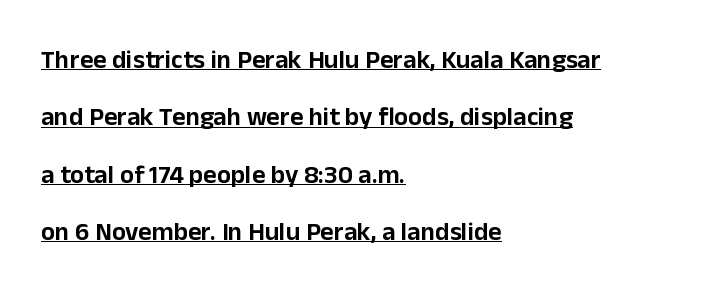
The image shows 26 px text type, upright; set left-aligned, loose line spacing (2.21x), normal letter spacing, underlined.
